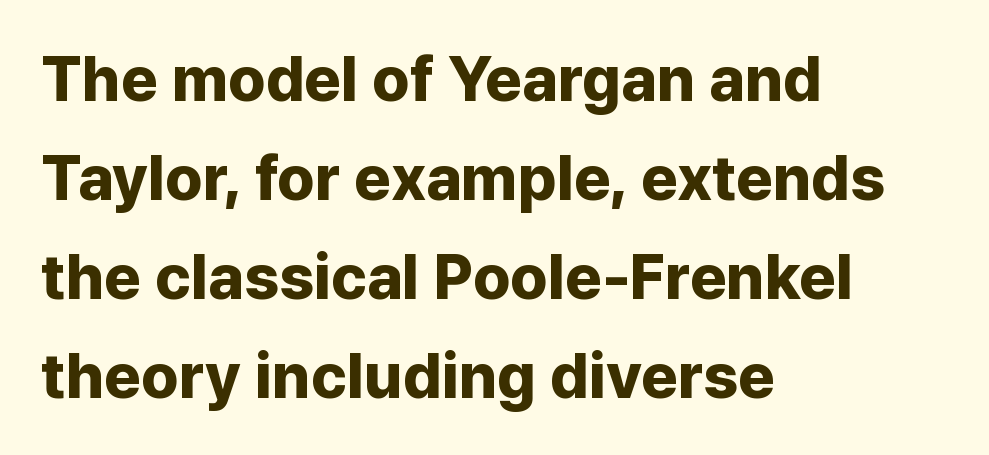
{"serif": "no", "italic": "no", "bold": "yes", "weight": "bold", "width": "normal", "stroke_contrast": "low", "x_height": "medium", "monospaced": "no", "underline": "no", "align": "left", "line_spacing": "normal", "line_spacing_ratio": 1.57, "letter_spacing": "normal", "letter_spacing_em": 0.0, "glyph_px": 63}
